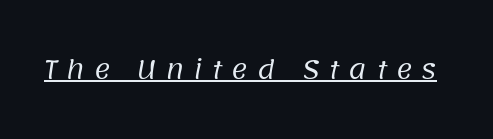
Q: Is the text bold? A: No.
Q: Is the text underlined? A: Yes.
Q: Is the spacing between letters normal or unusually wide? A: Unusually wide.
